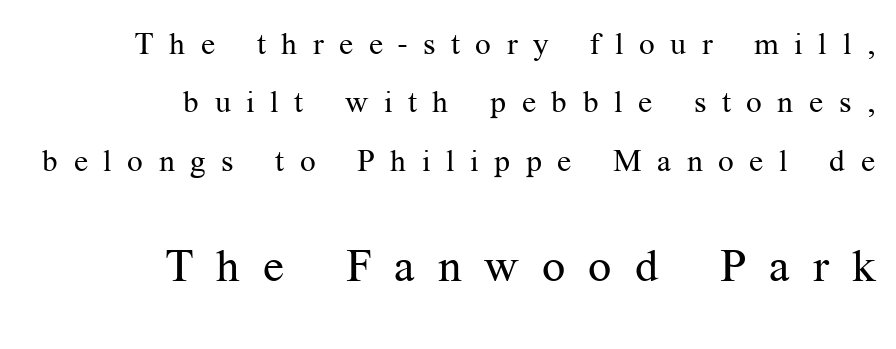
You get the small type first, then a jump to larger type. These lines are rendered in a variable-pitch font. Clear beneath every line of the passage. Ascenders rise straight up at ninety degrees. A light-to-regular cut is what we see here.
